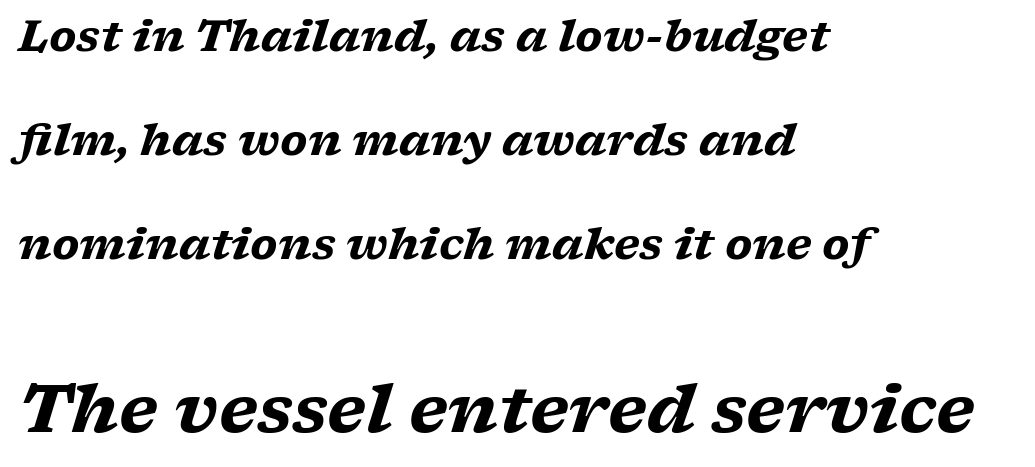
Q: Is the text bold? A: Yes.
Q: Is the text italic (slanted)? A: Yes, it leans right by about 17 degrees.
Q: Is the typeface a serif or a sans-serif typeface? A: Serif.
Q: Is the text underlined? A: No.
Q: How is the paragraph aligned? A: Left-aligned.
Q: Is the spacing between letters normal or unusually wide? A: Normal.
Q: Is the spacing between lines tight, normal or loose? A: Loose.
Q: Which block of text is set in a larger size, the first (top) or the second (bottom)? A: The second (bottom) one.
Q: Width (condensed, normal, or wide)? A: Wide.
Q: Stroke contrast? A: Low.
Q: x-height? A: Medium.
Q: Monospaced? A: No.
